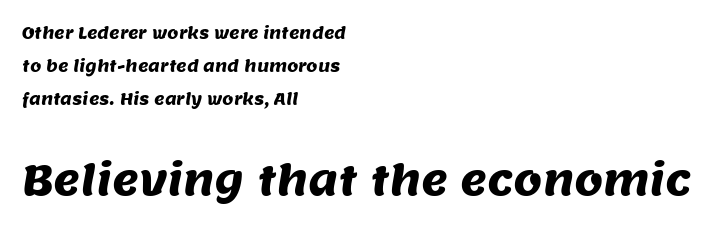
Q: Is the typeface a serif or a sans-serif typeface? A: Sans-serif.
Q: Is the text underlined? A: No.
Q: How is the paragraph aligned? A: Left-aligned.
Q: Is the spacing between letters normal or unusually wide? A: Normal.
Q: Is the spacing between lines tight, normal or loose? A: Loose.
Q: Which block of text is set in a larger size, the first (top) or the second (bottom)? A: The second (bottom) one.
Q: Width (condensed, normal, or wide)? A: Normal.
Q: Stroke contrast? A: Medium.
Q: x-height? A: Large.
Q: Monospaced? A: No.
